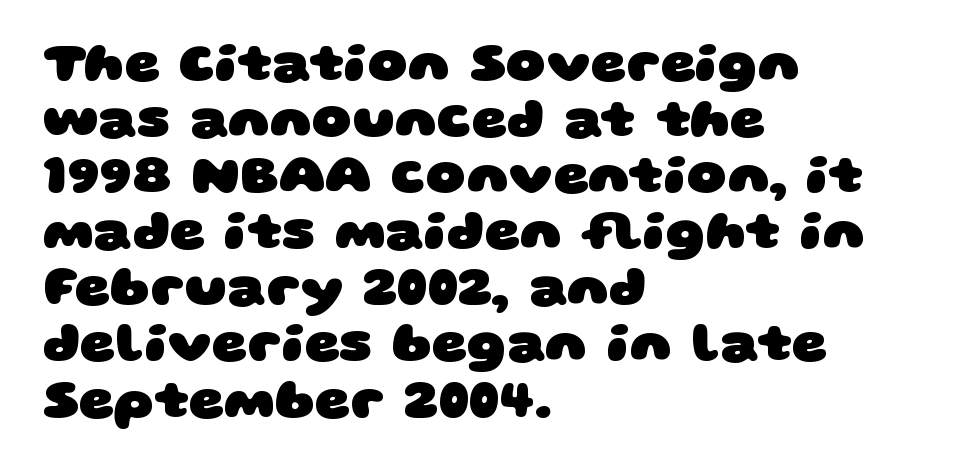
The image shows 55 px heavy, wide sans-serif type; set left-aligned, tight line spacing (1.02x), normal letter spacing, not underlined; low stroke contrast and a large x-height.
